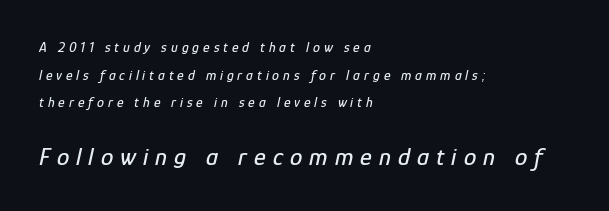
{"italic": "yes", "lean": "right", "slant_degrees": 12, "underline": "no", "align": "left", "line_spacing": "loose", "line_spacing_ratio": 1.98, "letter_spacing": "wide", "letter_spacing_em": 0.28, "larger_block": "second", "size_ratio": 1.79, "glyph_px": 25}
